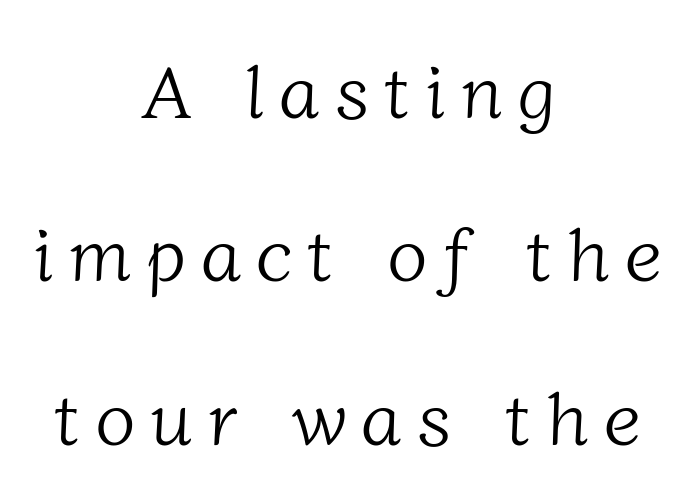
The image shows 75 px light serif type; set centered, loose line spacing (2.18x), unusually wide letter spacing (+0.2 em), not underlined; low stroke contrast and a medium x-height.
